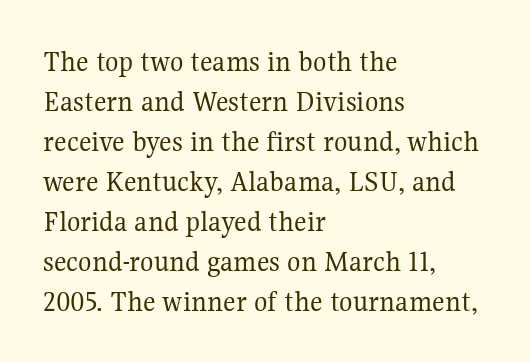
The image shows 31 px regular-weight serif type, upright; set left-aligned, normal line spacing (1.29x), normal letter spacing, not underlined; medium stroke contrast and a medium x-height.
